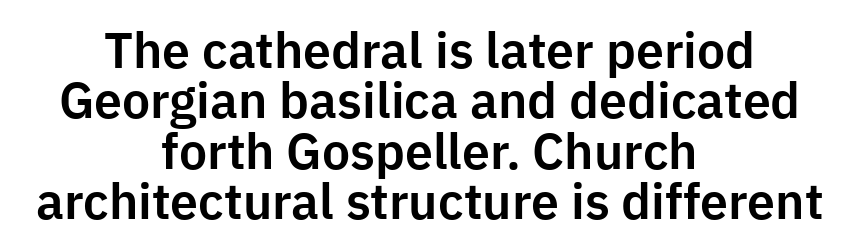
The image shows 50 px sans-serif type, upright; set centered, tight line spacing (1.01x), normal letter spacing, not underlined; low stroke contrast and a medium x-height.
